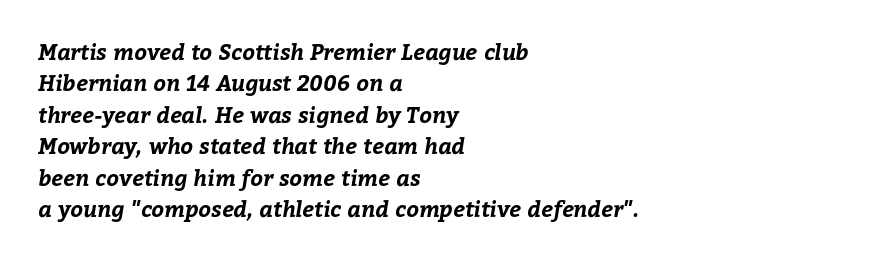
Students, this is bold: see how much ink each stroke carries. A typesetter would call this leading conventional body-copy spacing. A classic flush-left, rag-right setting is used for this passage. Does extra space separate the letters? No, they use regular spacing.
